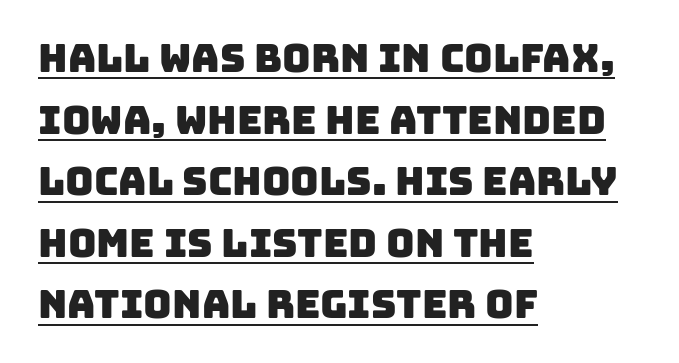
{"serif": "no", "width": "normal", "stroke_contrast": "low", "x_height": "large", "monospaced": "no", "underline": "yes", "align": "left", "line_spacing": "normal", "line_spacing_ratio": 1.58, "letter_spacing": "normal", "letter_spacing_em": 0.0, "glyph_px": 39}
